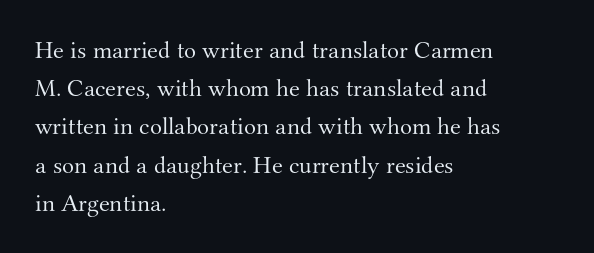
The glyphs are unaccompanied by any horizontal stroke below them. Posture: vertical. These lines keep a tight, regular rhythm from letter to letter. Interline gaps are of average width in this sample. The paragraph shown leans on its left margin.
